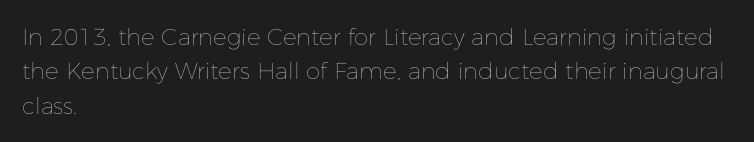
{"italic": "no", "bold": "no", "underline": "no", "align": "left", "line_spacing": "normal", "line_spacing_ratio": 1.5, "letter_spacing": "normal", "letter_spacing_em": 0.0, "glyph_px": 23}
